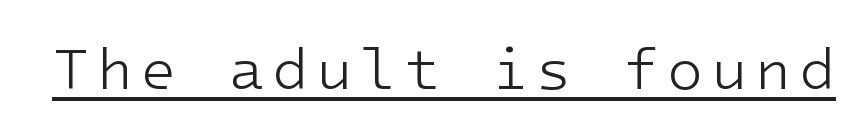
{"serif": "no", "italic": "no", "bold": "no", "weight": "light", "width": "normal", "stroke_contrast": "low", "x_height": "medium", "underline": "yes", "glyph_px": 59}
